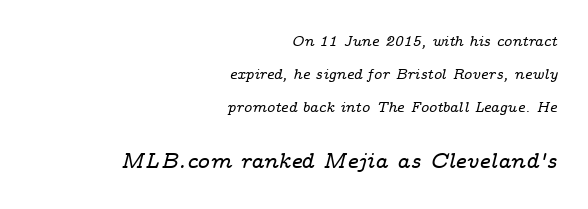
{"italic": "yes", "lean": "right", "slant_degrees": 14, "underline": "no", "align": "right", "line_spacing": "loose", "line_spacing_ratio": 2.35, "letter_spacing": "normal", "letter_spacing_em": 0.0, "larger_block": "second", "size_ratio": 1.5, "glyph_px": 21}
